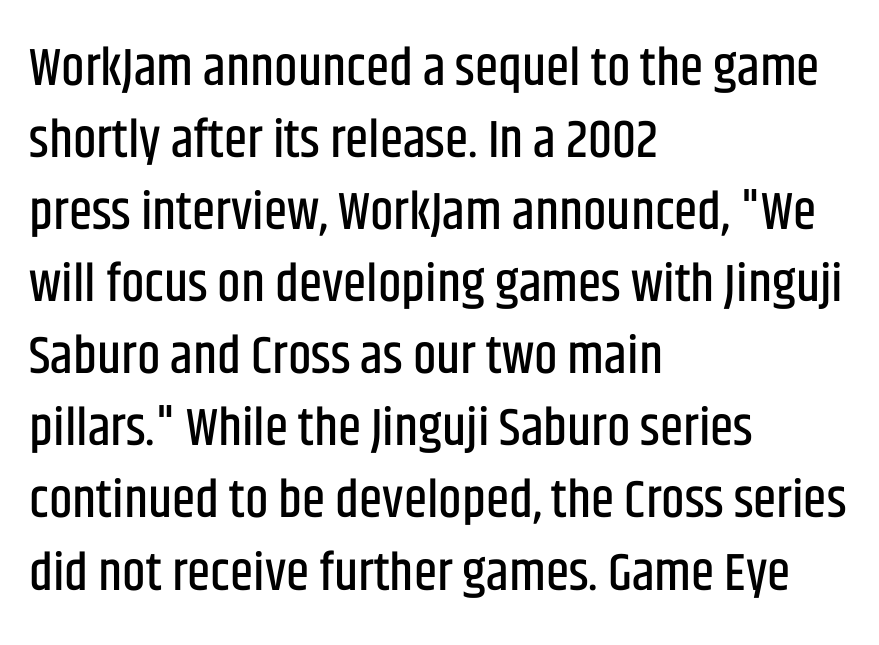
The image shows 53 px condensed sans-serif type, upright; set left-aligned, normal line spacing (1.36x), normal letter spacing, not underlined; low stroke contrast and a large x-height.
